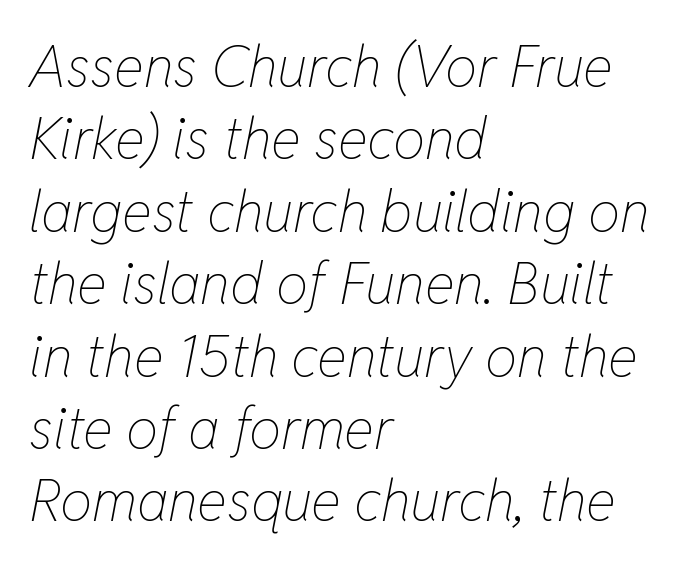
The image shows 57 px thin, condensed type, italic (leaning right); set left-aligned, normal line spacing (1.27x), normal letter spacing, not underlined; low stroke contrast and a medium x-height.
